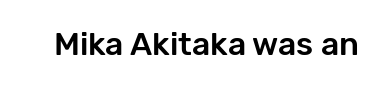
The image shows 32 px sans-serif type, upright; set normal letter spacing, not underlined; low stroke contrast and a medium x-height.
